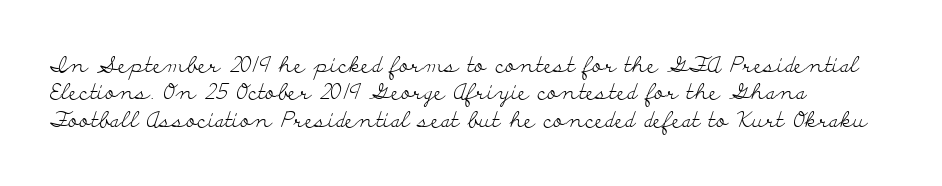
{"bold": "no", "underline": "no", "align": "left", "line_spacing": "normal", "line_spacing_ratio": 1.25, "letter_spacing": "normal", "letter_spacing_em": 0.0, "glyph_px": 22}
